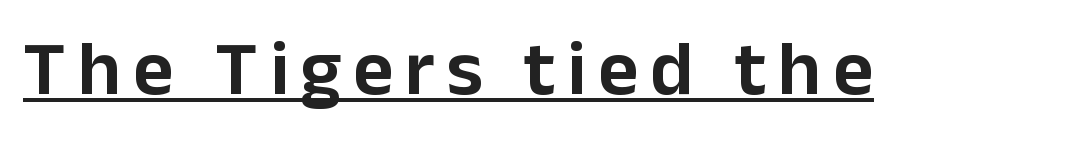
This sample has the flowing, uneven cadence of proportional lettering. This is underlined copy, the kind a proofreader might mark for attention. The glyphs in this specimen are sans serif. Does the lettering tilt? It doesn't — this is upright.
